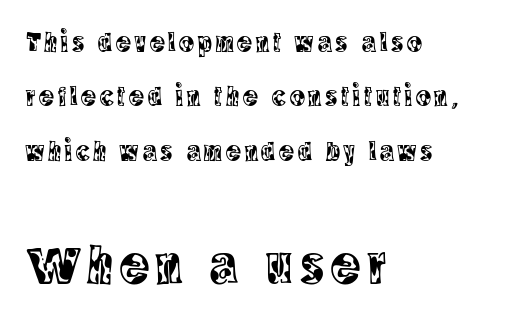
{"serif": "yes", "italic": "no", "width": "condensed", "x_height": "large", "monospaced": "no", "underline": "no", "align": "left", "line_spacing": "loose", "line_spacing_ratio": 1.94, "larger_block": "second", "size_ratio": 1.96, "glyph_px": 55}
